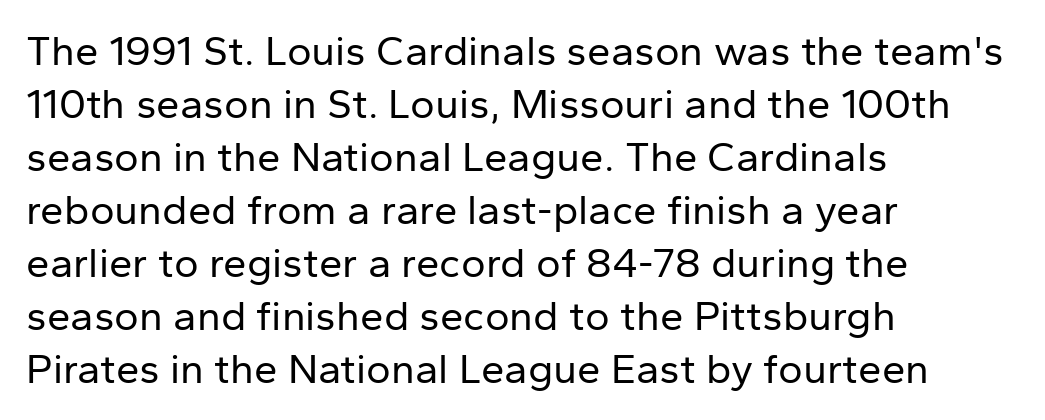
{"serif": "no", "italic": "no", "bold": "no", "weight": "regular", "width": "normal", "stroke_contrast": "low", "x_height": "medium", "monospaced": "no", "underline": "no", "align": "left", "line_spacing": "normal", "line_spacing_ratio": 1.26, "letter_spacing": "normal", "letter_spacing_em": 0.0, "glyph_px": 42}
